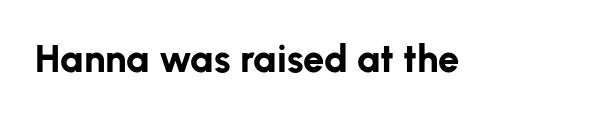
The image shows 38 px bold sans-serif type, upright; set normal letter spacing, not underlined; low stroke contrast and a medium x-height.
